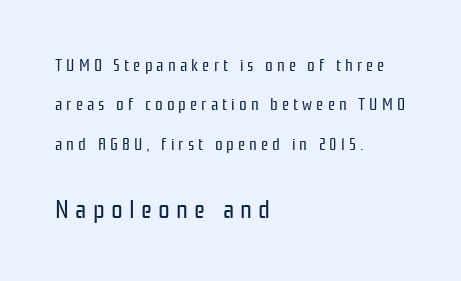
The image shows 26 px text type, upright; set left-aligned, loose line spacing (2.32x), unusually wide letter spacing (+0.24 em), not underlined; the second (bottom) block is 1.53x larger.
